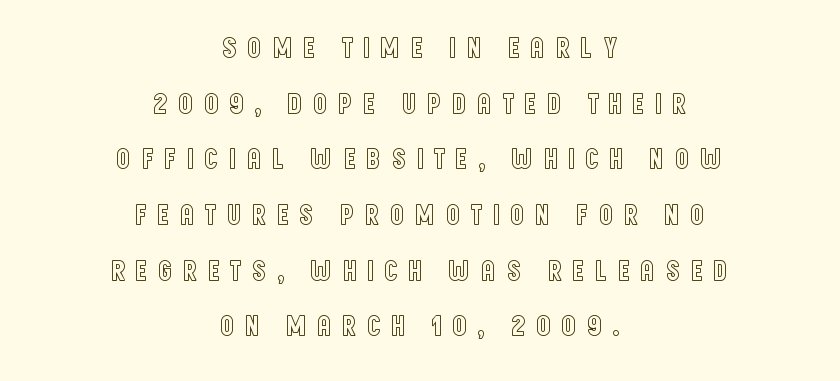
The image shows 29 px condensed type, upright; set centered, loose line spacing (1.92x), unusually wide letter spacing (+0.33 em), not underlined; a large x-height.
